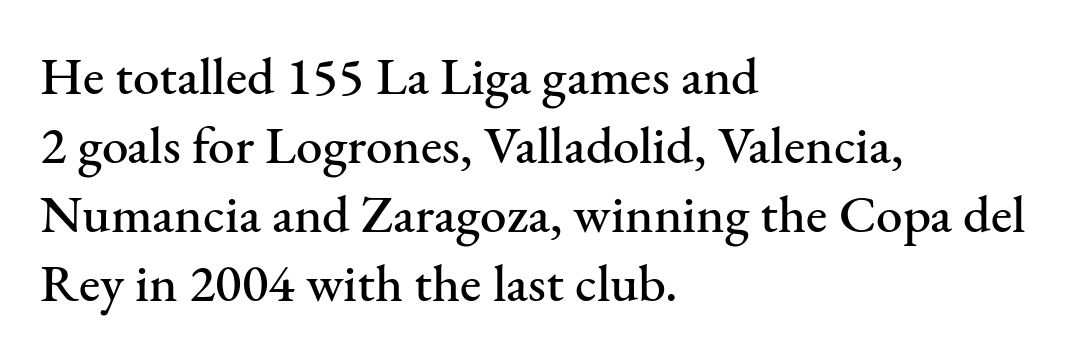
The type family on display is of the serif kind. You could not count columns in this text — the font is proportionally spaced. Notice how descenders clear the ascenders below comfortably — that's standard leading. Observe the ordinary spacing: letters are neighbours, not strangers.
